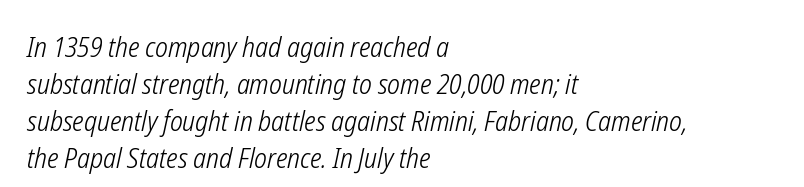
Line beginnings align vertically; line endings do not. The letterforms sit at book weight or below. Unmarked baselines from the first word to the last. When letters slant like this, we call the style italic. Vertically, the passage feels balanced, rows spaced as you'd expect. You could call the tracking neutral — neither tight nor loose.
